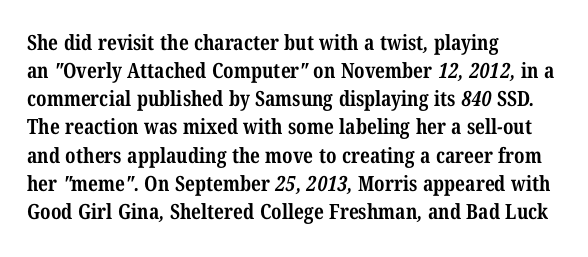
Horizontal bands of white between lines are of average thickness. The face used here is rendered with its standard letterfit. Caption: bold face, heavy strokes. Which margin do the lines hug? The left one — the right edge is uneven. A clean baseline with only descenders dipping below it.
